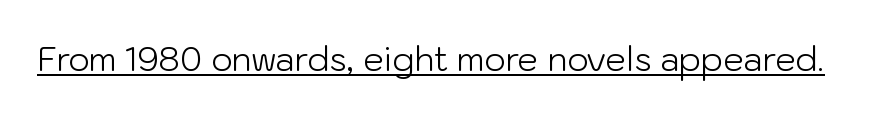
The image shows 33 px light sans-serif type, upright; set normal letter spacing, underlined; low stroke contrast and a medium x-height.
